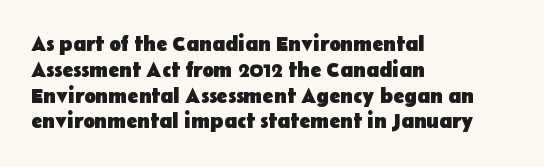
Q: Is the text bold? A: Yes.
Q: Is the text italic (slanted)? A: No, it is upright.
Q: Is the text underlined? A: No.
Q: How is the paragraph aligned? A: Left-aligned.
Q: Is the spacing between letters normal or unusually wide? A: Normal.
